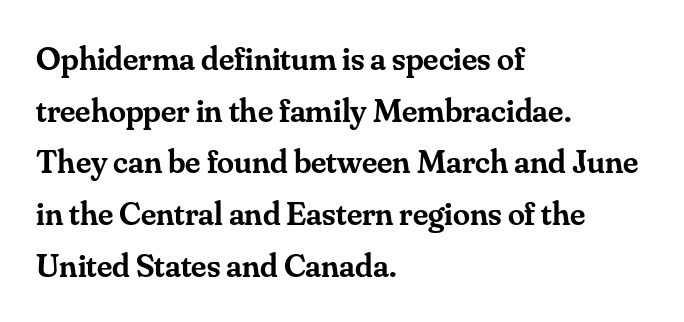
Each letter's strokes conclude with small projecting serifs. Ascenders rise straight up at ninety degrees. Proportional: the letters do not fall into vertical columns. Bold? Not quite — semibold, heavier than regular but stopping short. The rendering keeps characters at their native spacing. Any mark beneath the type? The region is blank.
